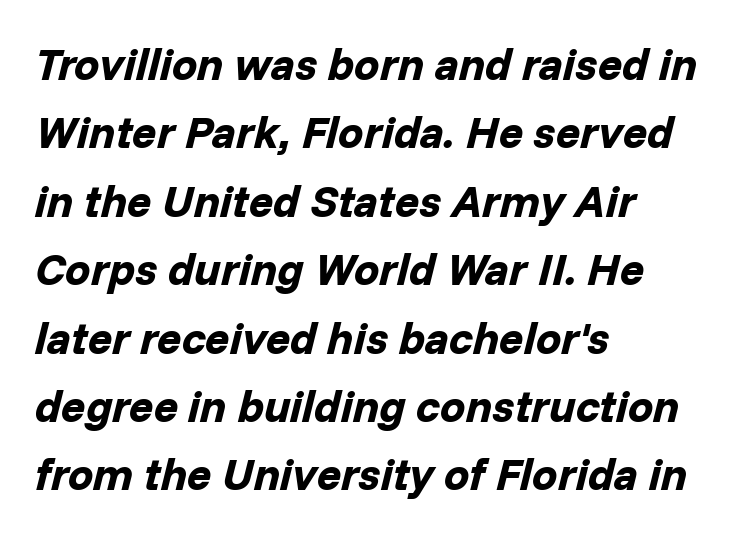
Q: Is the text bold? A: Yes.
Q: Is the text italic (slanted)? A: Yes, it leans right by about 14 degrees.
Q: Is the text underlined? A: No.
Q: How is the paragraph aligned? A: Left-aligned.
Q: Is the spacing between letters normal or unusually wide? A: Normal.
Q: Is the spacing between lines tight, normal or loose? A: Normal.
Q: Width (condensed, normal, or wide)? A: Normal.
Q: Stroke contrast? A: Low.
Q: x-height? A: Medium.
Q: Monospaced? A: No.
